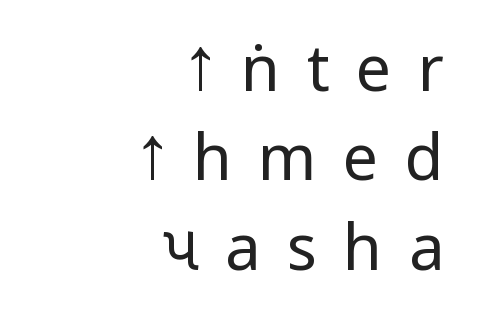
Quick note: interline space is typical. Note: no serifs on the glyphs. The letters look calm and open, with moderate or lighter stems. The passage shown has open, widely tracked lettering throughout. Each line ends at the same right margin while the left side varies.
